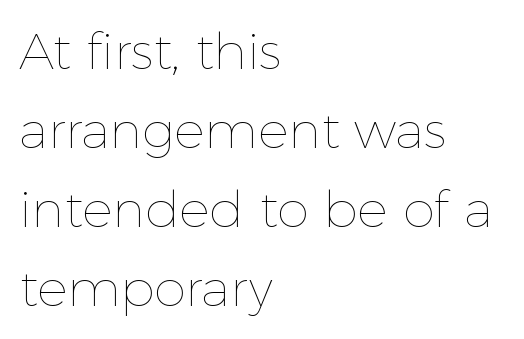
Italic: no, the glyphs are upright roman. Is the letter spacing exaggerated? No — it looks like the ordinary default. Descenders hang freely into open space. This sample has the flowing, uneven cadence of proportional lettering. This rendering uses left alignment, leaving the right contour irregular. The passage shown stacks its lines at a standard gap.
